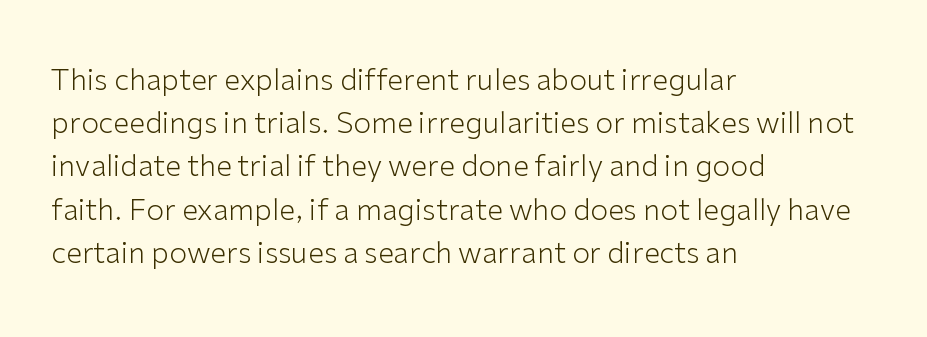
The image shows 29 px light sans-serif type, upright; set left-aligned, normal line spacing (1.49x), normal letter spacing, not underlined; low stroke contrast and a medium x-height.
